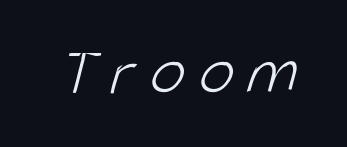
Q: Is the text bold? A: No.
Q: Is the typeface a serif or a sans-serif typeface? A: Sans-serif.
Q: Is the text underlined? A: No.
Q: Width (condensed, normal, or wide)? A: Condensed.
Q: Stroke contrast? A: Low.
Q: x-height? A: Large.
Q: Monospaced? A: No.
